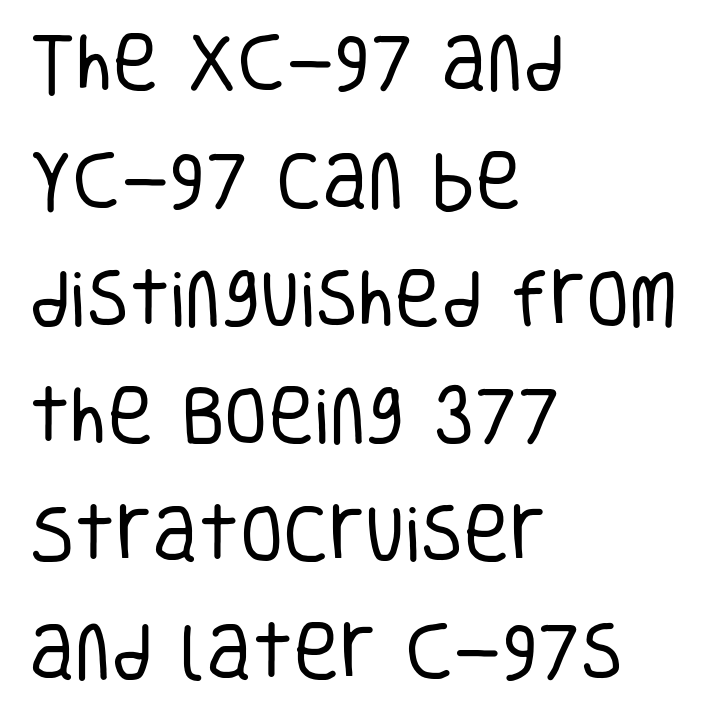
The image shows 63 px regular-weight, condensed sans-serif type, upright; set left-aligned, line spacing 1.87x, normal letter spacing, not underlined; low stroke contrast and a large x-height.
